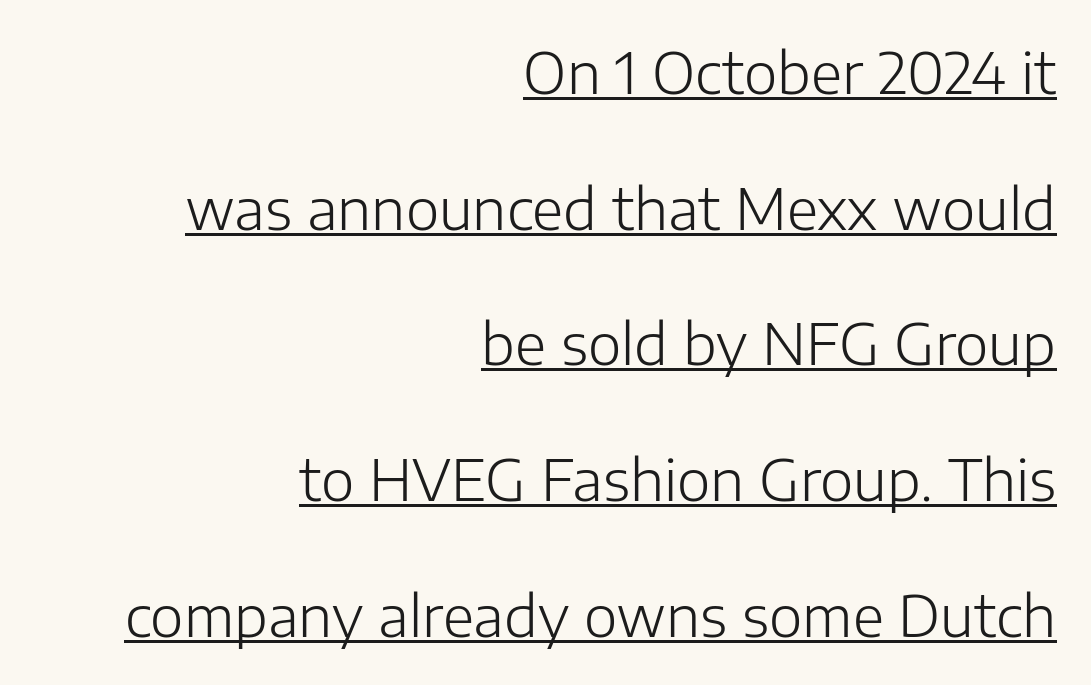
Leftover space on each line is placed entirely before the opening word. A typesetter would call this leading open, well beyond the default. This sample uses a sans-serif face. A rule runs beneath these lines of type. Rendered with straight, roman letterforms. The letters look calm and open, with moderate or lighter stems.
